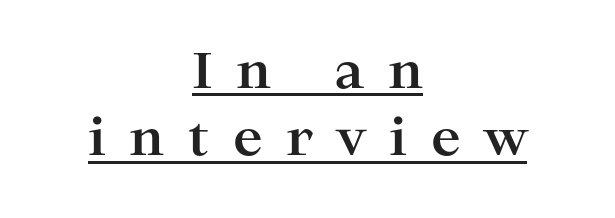
{"serif": "yes", "italic": "no", "bold": "yes", "weight": "bold", "width": "wide", "stroke_contrast": "high", "x_height": "medium", "monospaced": "no", "underline": "yes", "align": "center", "line_spacing": "normal", "line_spacing_ratio": 1.35, "letter_spacing": "wide", "letter_spacing_em": 0.47, "glyph_px": 50}
